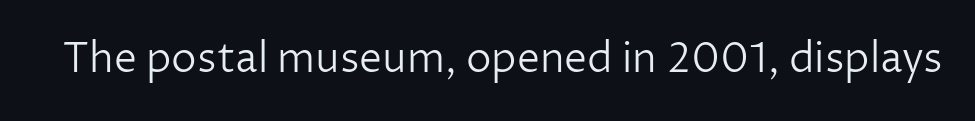
I'd call this a sans setting — the letters go barefoot. The zone under the glyphs is completely vacant. No chunkiness to these letters — they're not bold. The rendering uses natural spacing where letterforms have individual widths. You can tell it's not italic because the verticals are truly vertical. Tracking value appears to be zero — textbook default spacing.
